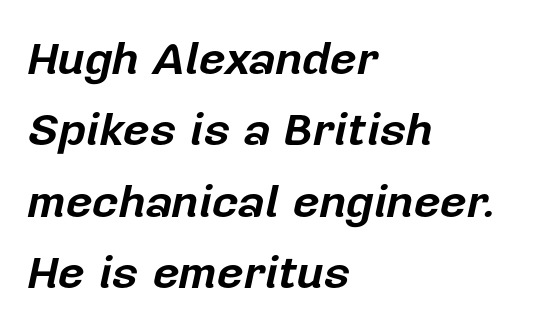
Q: Is the text bold? A: Yes.
Q: Is the text italic (slanted)? A: Yes, it leans right by about 12 degrees.
Q: Is the text underlined? A: No.
Q: How is the paragraph aligned? A: Left-aligned.
Q: Is the spacing between letters normal or unusually wide? A: Normal.
Q: Is the spacing between lines tight, normal or loose? A: Normal.
Q: Width (condensed, normal, or wide)? A: Normal.
Q: Stroke contrast? A: Low.
Q: x-height? A: Medium.
Q: Monospaced? A: No.
